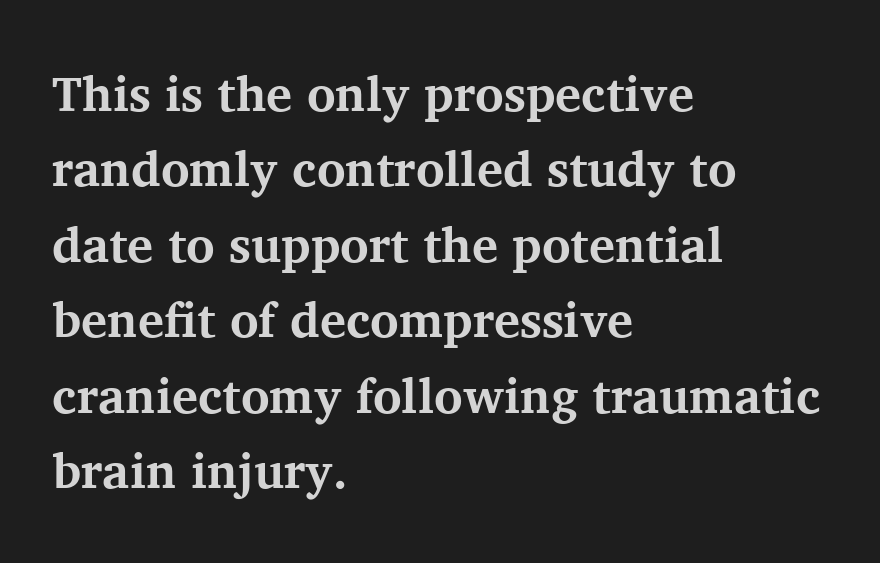
Vertically, the passage feels balanced, rows spaced as you'd expect. There is no visible air inserted between adjacent glyphs. A typesetter would call this proportional, since set widths differ per character. A dark, heavy texture on the line: the type is bold.
